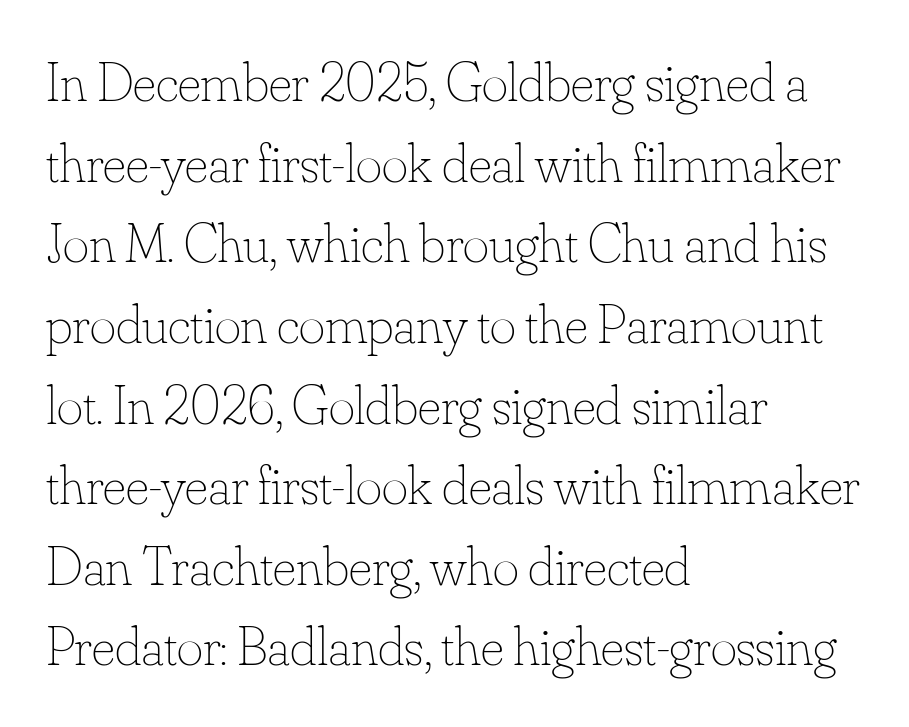
Q: Is the text bold? A: No.
Q: Is the text italic (slanted)? A: No, it is upright.
Q: Is the text underlined? A: No.
Q: How is the paragraph aligned? A: Left-aligned.
Q: Is the spacing between letters normal or unusually wide? A: Normal.
Q: Is the spacing between lines tight, normal or loose? A: Normal.
Q: Width (condensed, normal, or wide)? A: Normal.
Q: Stroke contrast? A: Low.
Q: x-height? A: Small.
Q: Monospaced? A: No.
